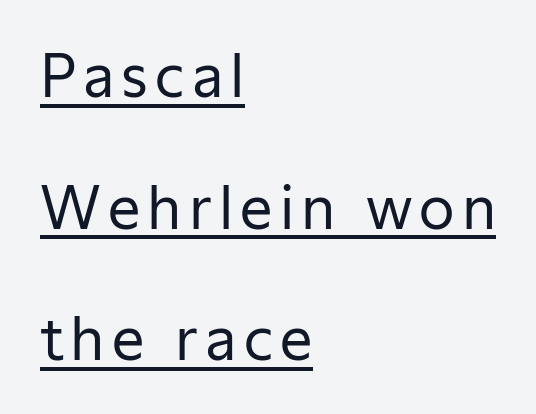
One-word summary of the alignment: left. The font family rendered here belongs to the sans-serif group. The font sits on the lighter half of the weight spectrum, regular included. Looks like regular typesetting: each glyph gets only the width it needs. This block would shrink considerably if given ordinary leading; it's expanded now.
